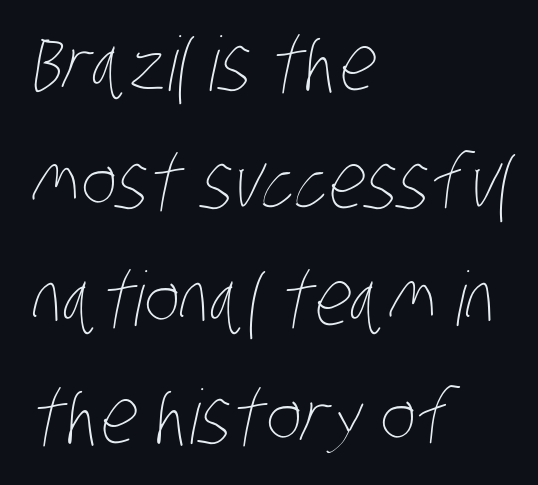
The image shows 75 px thin, condensed type; set left-aligned, normal line spacing (1.57x), normal letter spacing, not underlined; low stroke contrast and a large x-height.
